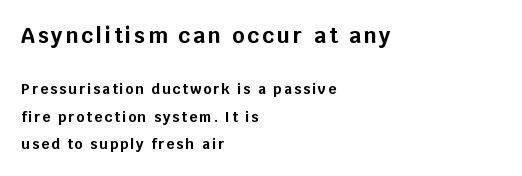
{"italic": "no", "bold": "yes", "underline": "no", "align": "left", "line_spacing": "loose", "line_spacing_ratio": 1.97, "larger_block": "first", "size_ratio": 1.5, "glyph_px": 21}
